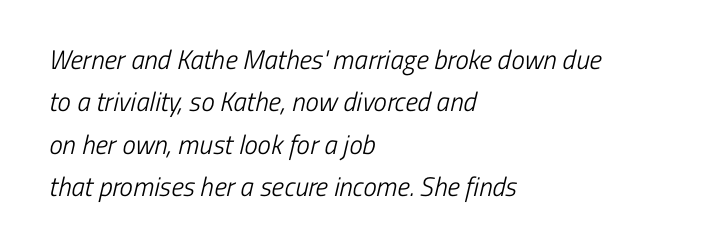
{"bold": "no", "underline": "no", "align": "left", "line_spacing": "normal", "line_spacing_ratio": 1.57, "letter_spacing": "normal", "letter_spacing_em": 0.0, "glyph_px": 27}
